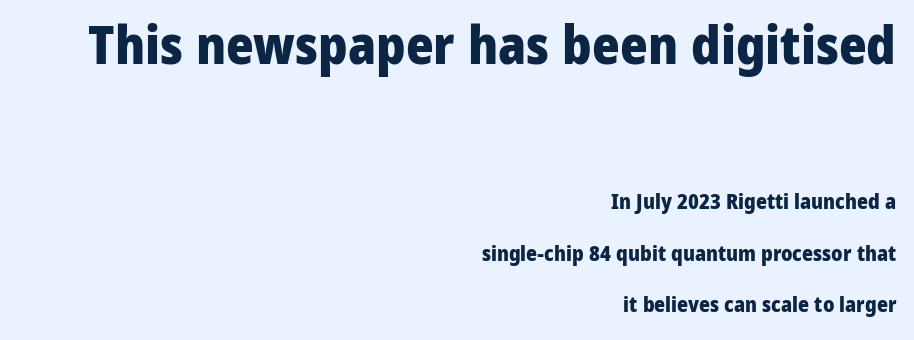
{"serif": "no", "italic": "no", "bold": "yes", "weight": "heavy", "width": "normal", "stroke_contrast": "low", "x_height": "medium", "monospaced": "no", "underline": "no", "align": "right", "line_spacing": "loose", "line_spacing_ratio": 2.45, "letter_spacing": "normal", "letter_spacing_em": 0.0, "larger_block": "first", "size_ratio": 2.52, "glyph_px": 53}
